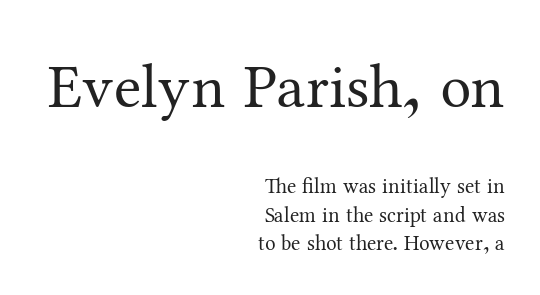
Only glyphs here, with clear space below each row. The ragged edge is on the left, which tells us the setting is flush right. Rows of type keep a routine distance in the vertical direction. What kind of face is this? One with serifs. Quick note: not italic, upright.
